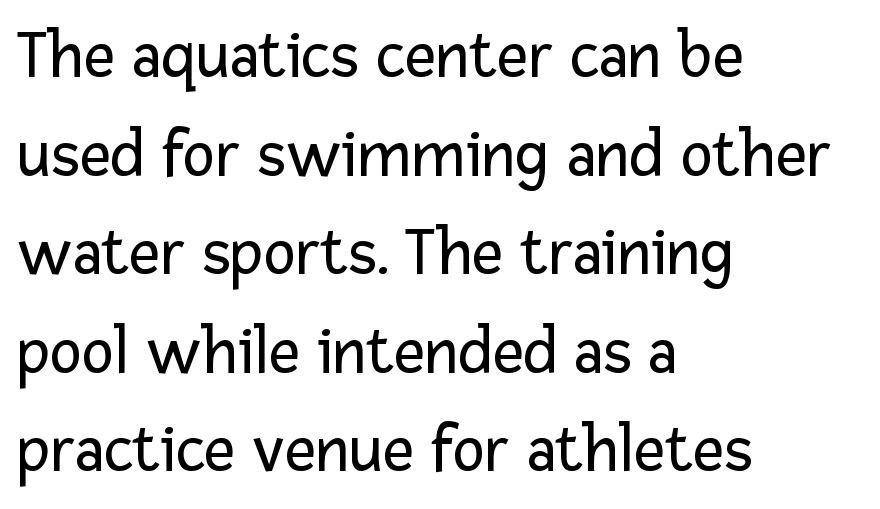
The image shows 68 px regular-weight sans-serif type, upright; set left-aligned, normal line spacing (1.45x), normal letter spacing, not underlined; low stroke contrast and a medium x-height.
